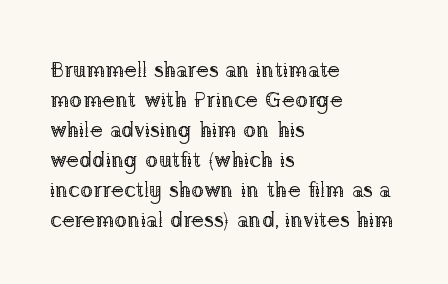
{"italic": "no", "bold": "no", "underline": "no", "align": "left", "line_spacing": "normal", "line_spacing_ratio": 1.36, "letter_spacing": "normal", "letter_spacing_em": 0.0, "glyph_px": 22}
